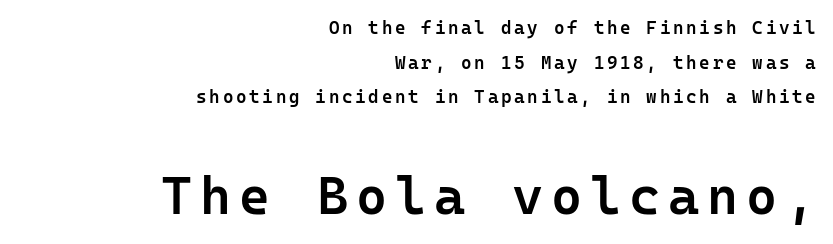
The image shows 53 px semibold sans-serif type, upright, monospaced; set right-aligned, loose line spacing (1.93x), not underlined; the second (bottom) block is 2.94x larger; low stroke contrast and a medium x-height.
